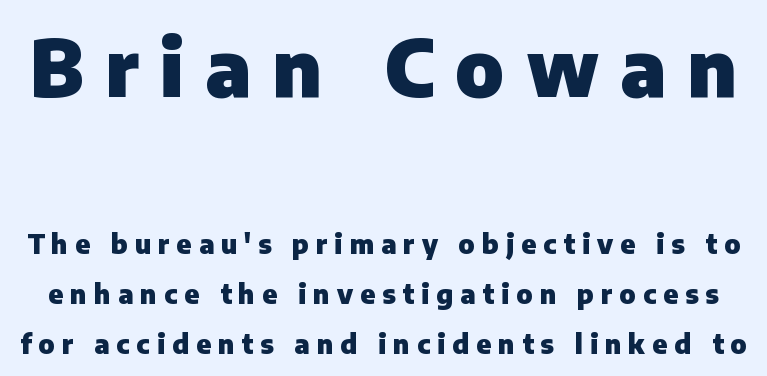
Every character sits straight up, as roman type does. Notice how thick the strokes are: this is what a full bold looks like. The earlier block is typeset at a bigger size than the later block. The space directly below the letters is spotless. Looks like regular typesetting: each glyph gets only the width it needs. Vertically, the passage feels expansive, rows floating well apart.
